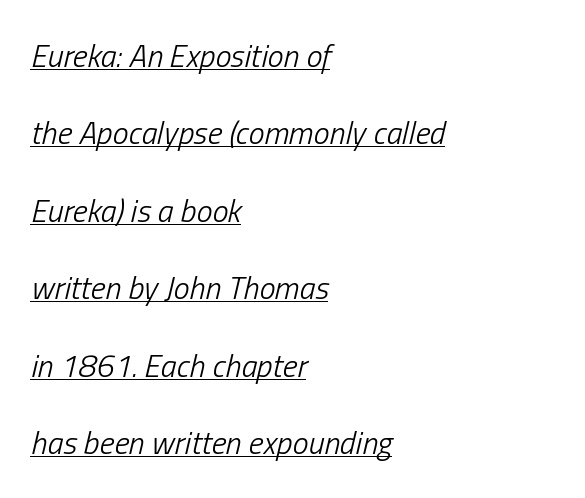
{"italic": "yes", "lean": "right", "slant_degrees": 13, "bold": "no", "weight": "light", "width": "condensed", "stroke_contrast": "low", "x_height": "medium", "monospaced": "no", "underline": "yes", "align": "left", "line_spacing": "loose", "line_spacing_ratio": 2.42, "letter_spacing": "normal", "letter_spacing_em": 0.0, "glyph_px": 32}
